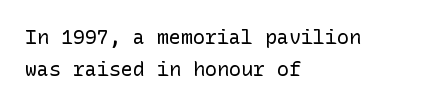
{"italic": "no", "bold": "no", "underline": "no", "align": "left", "line_spacing": "normal", "line_spacing_ratio": 1.59, "letter_spacing": "normal", "letter_spacing_em": 0.0, "glyph_px": 20}
